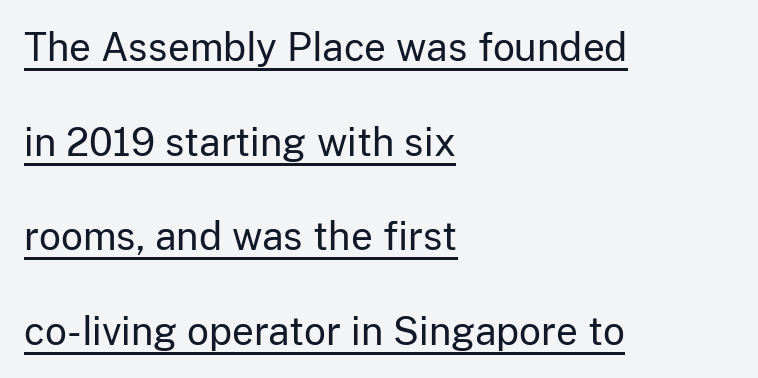
Q: Is the text bold? A: No.
Q: Is the text italic (slanted)? A: No, it is upright.
Q: Is the typeface a serif or a sans-serif typeface? A: Sans-serif.
Q: Is the text underlined? A: Yes.
Q: How is the paragraph aligned? A: Left-aligned.
Q: Is the spacing between letters normal or unusually wide? A: Normal.
Q: Is the spacing between lines tight, normal or loose? A: Loose.
Q: Width (condensed, normal, or wide)? A: Normal.
Q: Stroke contrast? A: Low.
Q: x-height? A: Medium.
Q: Monospaced? A: No.
